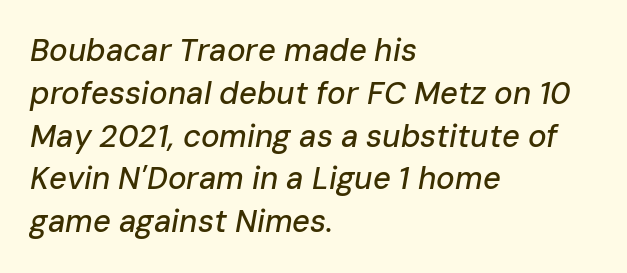
The letters advance in unequal steps, a hallmark of proportional type. Nobody drew a line under any word here. Students, observe: this is what conventionally led text looks like. Observe the ordinary spacing: letters are neighbours, not strangers. These lines are set flush left with a ragged right edge.
